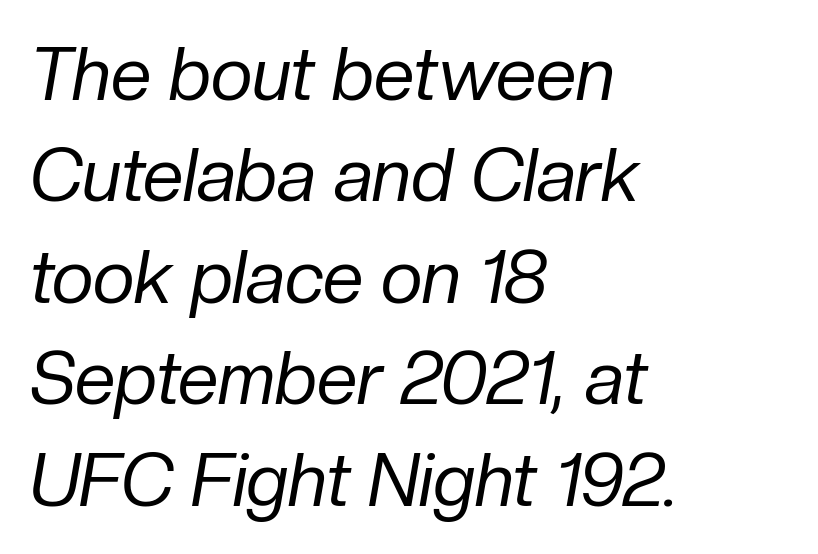
The image shows 73 px regular-weight type, italic (leaning right); set left-aligned, normal line spacing (1.39x), normal letter spacing, not underlined; low stroke contrast and a medium x-height.
